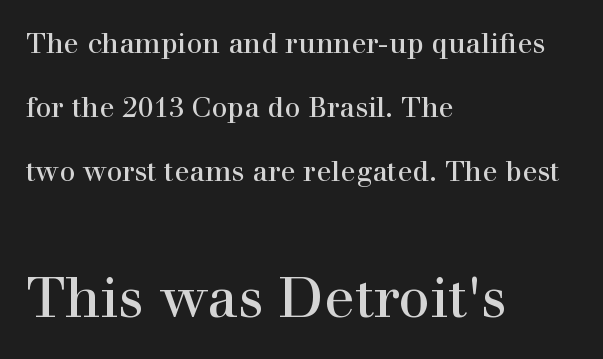
The baseline area is clear. Stems here are at most as thick as an everyday book face. There is no visible air inserted between adjacent glyphs. Vertically, the passage feels expansive, rows floating well apart. No italicization has been applied; the sample stays upright.
